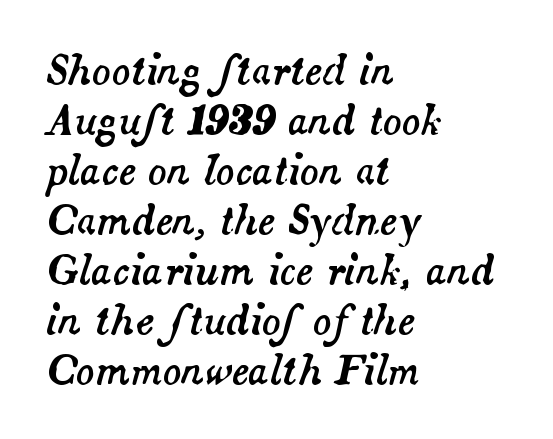
{"italic": "yes", "lean": "right", "slant_degrees": 14, "width": "normal", "stroke_contrast": "medium", "x_height": "small", "monospaced": "no", "underline": "no", "align": "left", "line_spacing": "normal", "line_spacing_ratio": 1.28, "letter_spacing": "normal", "letter_spacing_em": 0.0, "glyph_px": 39}
